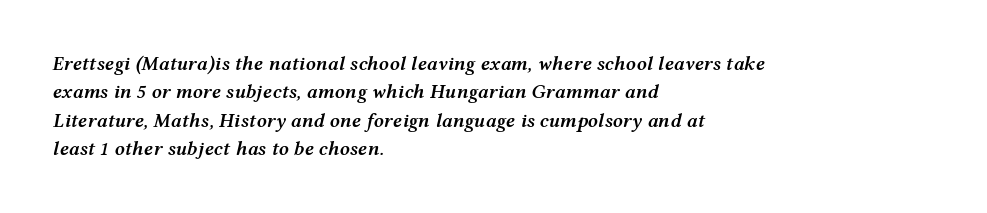
{"italic": "yes", "lean": "right", "slant_degrees": 12, "bold": "semi", "underline": "no", "align": "left", "line_spacing": "normal", "line_spacing_ratio": 1.42, "letter_spacing": "normal", "letter_spacing_em": 0.0, "glyph_px": 20}
